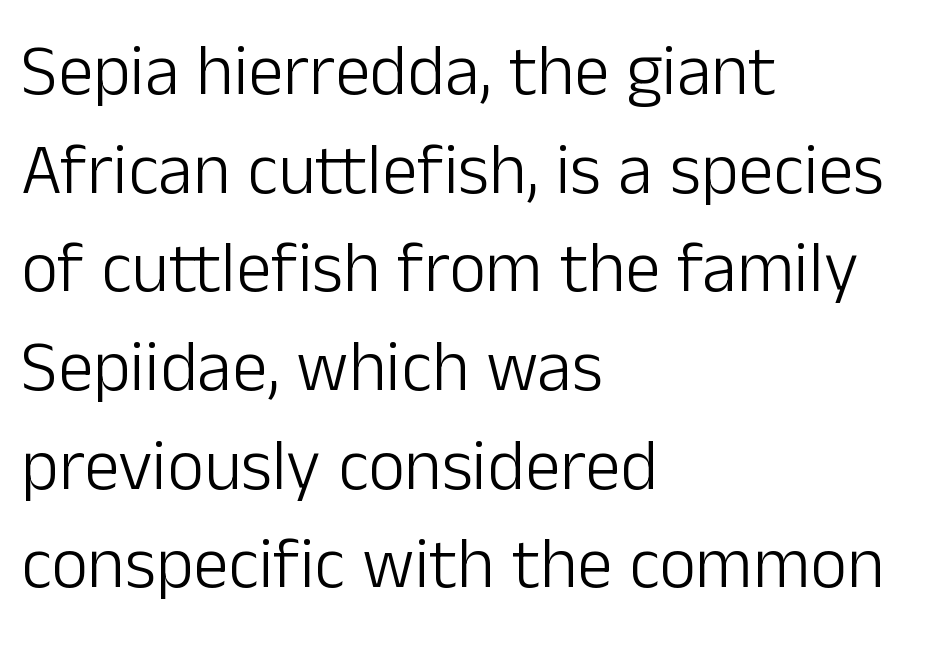
{"serif": "no", "italic": "no", "bold": "no", "weight": "light", "width": "normal", "stroke_contrast": "low", "x_height": "medium", "monospaced": "no", "underline": "no", "align": "left", "line_spacing": "normal", "line_spacing_ratio": 1.39, "letter_spacing": "normal", "letter_spacing_em": 0.0, "glyph_px": 71}
